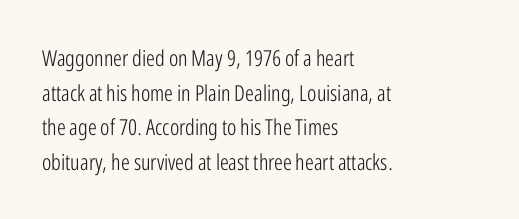
{"italic": "no", "bold": "no", "underline": "no", "align": "left", "line_spacing": "normal", "line_spacing_ratio": 1.57, "letter_spacing": "normal", "letter_spacing_em": 0.0, "glyph_px": 22}
